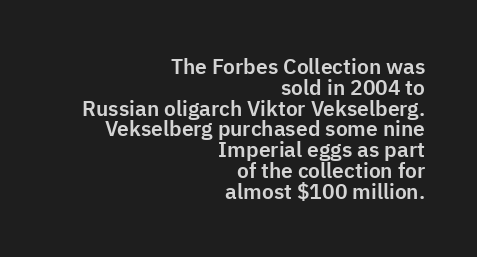
The passage shown has conventional tracking throughout. Does the copy run flush right? Yes — the right margin is perfectly even. Notice how descenders almost collide with the ascenders below — that's tight leading. When letters stand straight like this, we call the style roman or upright.
